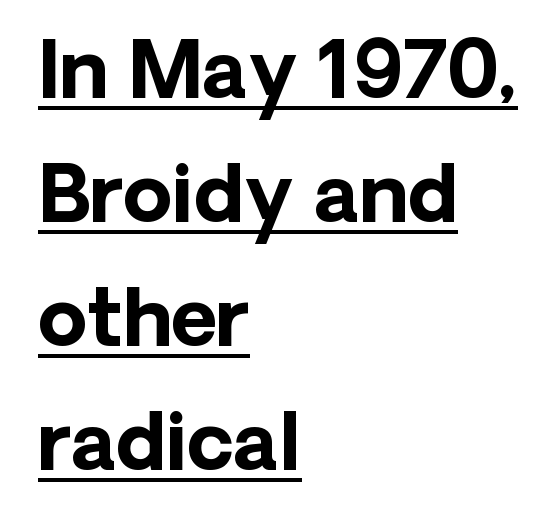
The image shows 79 px bold sans-serif type, upright; set left-aligned, normal line spacing (1.57x), normal letter spacing, underlined; low stroke contrast and a medium x-height.
